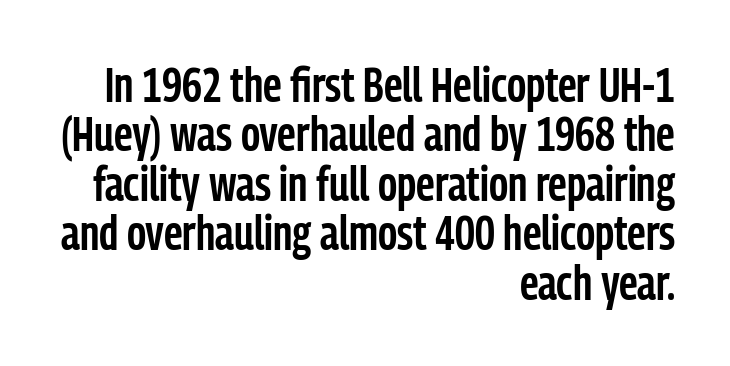
The image shows 48 px semibold, condensed sans-serif type, upright; set right-aligned, tight line spacing (1.03x), normal letter spacing, not underlined; low stroke contrast and a medium x-height.
